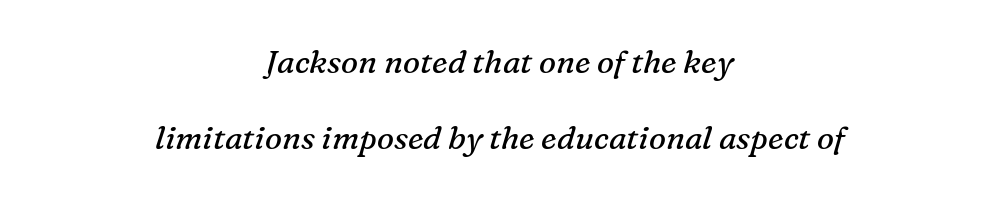
Spacing verdict: proportional, widths tailored to each character. There is no visible air inserted between adjacent glyphs. Both edges are ragged and mirror each other, which tells us the setting is centered. In terms of leading, this rendering errs on the spacious side. Observe the serifs anchoring each vertical stroke in this sample. Quick note: italic.
